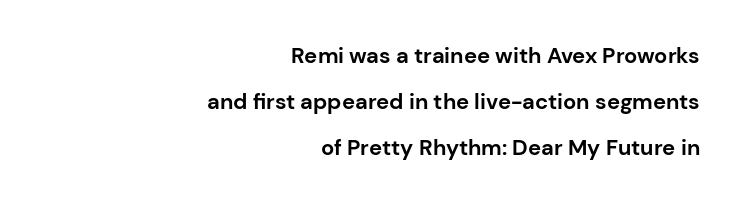
{"italic": "no", "bold": "yes", "underline": "no", "align": "right", "line_spacing": "loose", "line_spacing_ratio": 2.08, "letter_spacing": "normal", "letter_spacing_em": 0.0, "glyph_px": 22}
